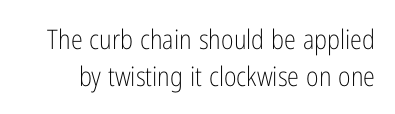
{"italic": "no", "bold": "no", "underline": "no", "line_spacing": "normal", "line_spacing_ratio": 1.36, "letter_spacing": "normal", "letter_spacing_em": 0.0, "glyph_px": 27}
